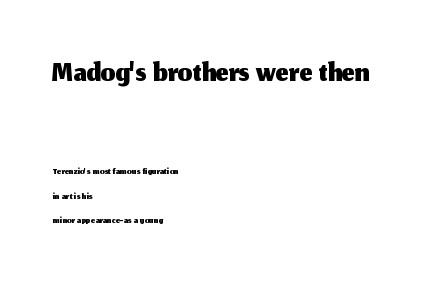
Q: Is the text italic (slanted)? A: No, it is upright.
Q: Is the typeface a serif or a sans-serif typeface? A: Sans-serif.
Q: Is the text underlined? A: No.
Q: How is the paragraph aligned? A: Left-aligned.
Q: Is the spacing between letters normal or unusually wide? A: Normal.
Q: Is the spacing between lines tight, normal or loose? A: Normal.
Q: Which block of text is set in a larger size, the first (top) or the second (bottom)? A: The first (top) one.
Q: Width (condensed, normal, or wide)? A: Normal.
Q: Stroke contrast? A: Medium.
Q: x-height? A: Medium.
Q: Monospaced? A: No.
